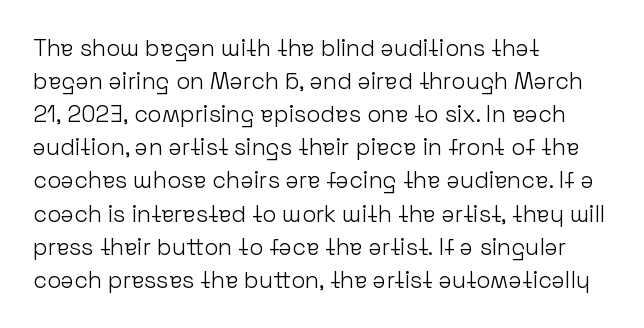
Does extra space separate the letters? No, they use regular spacing. The rendering anchors every line to the left-hand side. The axis of the letterforms is exactly vertical. These lines sit exactly where default settings would place them. Ink coverage per letter is moderate at most. Bare-footed words on every line.
